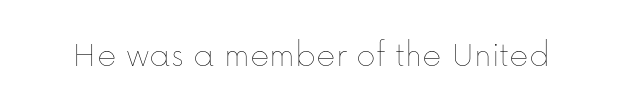
The image shows 37 px thin type, upright; set normal letter spacing, not underlined; low stroke contrast and a medium x-height.
